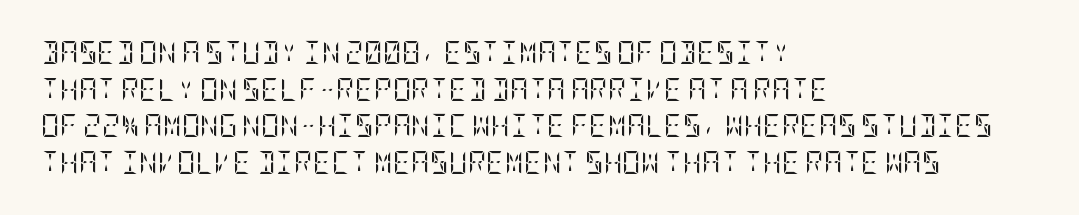
Notice how descenders clear the ascenders below comfortably — that's standard leading. Heft: none added — not bold. Posture: upright roman. The tracking reads as untouched default to a designer's eye. If you drew a ruler down the left edge, every line would touch it.
